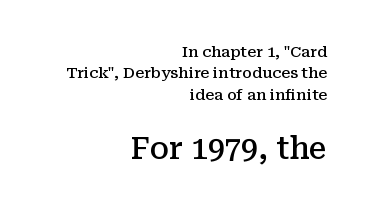
Q: Is the text bold? A: Semi-bold.
Q: Is the text italic (slanted)? A: No, it is upright.
Q: Is the typeface a serif or a sans-serif typeface? A: Serif.
Q: Is the text underlined? A: No.
Q: How is the paragraph aligned? A: Right-aligned.
Q: Is the spacing between letters normal or unusually wide? A: Normal.
Q: Is the spacing between lines tight, normal or loose? A: Normal.
Q: Which block of text is set in a larger size, the first (top) or the second (bottom)? A: The second (bottom) one.
Q: Width (condensed, normal, or wide)? A: Normal.
Q: Stroke contrast? A: Medium.
Q: x-height? A: Medium.
Q: Monospaced? A: No.
